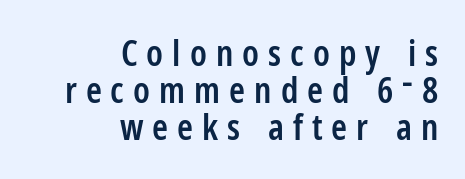
Q: Is the text bold? A: Semi-bold.
Q: Is the text italic (slanted)? A: No, it is upright.
Q: Is the typeface a serif or a sans-serif typeface? A: Sans-serif.
Q: Is the text underlined? A: No.
Q: How is the paragraph aligned? A: Right-aligned.
Q: Is the spacing between letters normal or unusually wide? A: Unusually wide.
Q: Is the spacing between lines tight, normal or loose? A: Tight.
Q: Width (condensed, normal, or wide)? A: Condensed.
Q: Stroke contrast? A: Low.
Q: x-height? A: Medium.
Q: Monospaced? A: No.
